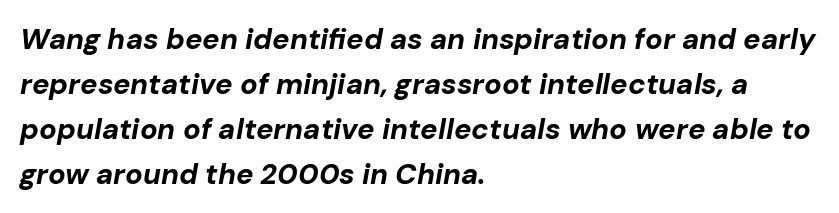
The specimen reads as italic at a glance. In CSS terms this would be text-align: left. The designer left line spacing at the default. These lines are rendered in a variable-pitch font.
